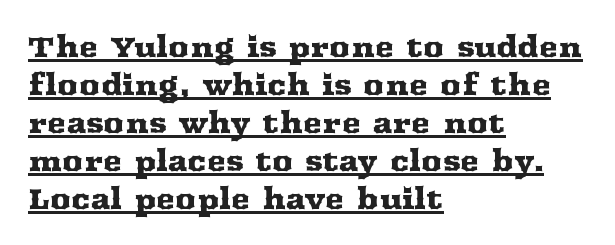
Students, observe: this is what conventionally led text looks like. How are the letters spaced? Ordinarily, with no added tracking. A typesetter would label this face a serif. One-word summary of the alignment: left. It's the straight-up-and-down kind of type.
